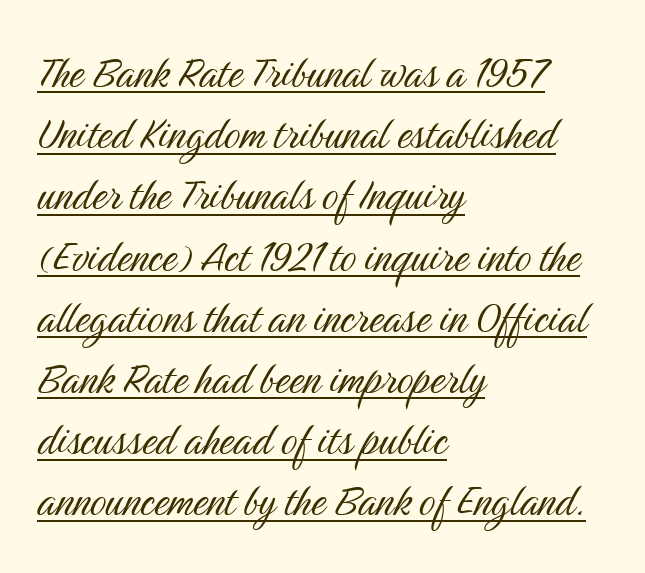
Q: Is the text bold? A: No.
Q: Is the text italic (slanted)? A: Yes.
Q: Is the typeface a serif or a sans-serif typeface? A: Sans-serif.
Q: Is the text underlined? A: Yes.
Q: How is the paragraph aligned? A: Left-aligned.
Q: Is the spacing between letters normal or unusually wide? A: Normal.
Q: Width (condensed, normal, or wide)? A: Condensed.
Q: Stroke contrast? A: Medium.
Q: x-height? A: Medium.
Q: Monospaced? A: No.
